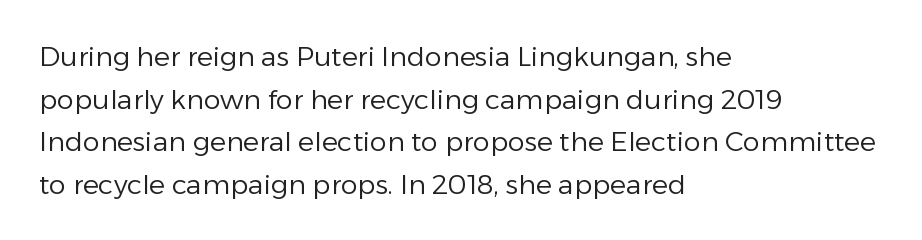
Q: Is the text bold? A: No.
Q: Is the text italic (slanted)? A: No, it is upright.
Q: Is the text underlined? A: No.
Q: How is the paragraph aligned? A: Left-aligned.
Q: Is the spacing between letters normal or unusually wide? A: Normal.
Q: Is the spacing between lines tight, normal or loose? A: Normal.
